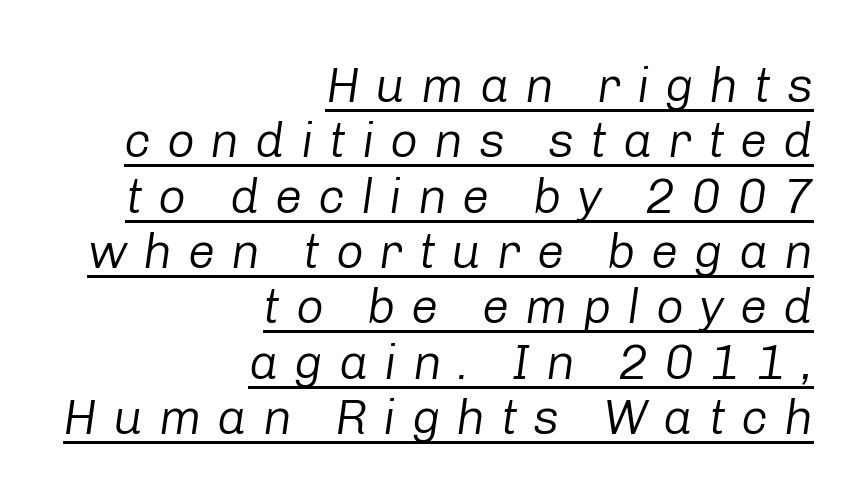
{"italic": "yes", "lean": "right", "slant_degrees": 8, "bold": "no", "weight": "regular", "width": "normal", "stroke_contrast": "low", "x_height": "medium", "monospaced": "no", "underline": "yes", "align": "right", "line_spacing": "tight", "line_spacing_ratio": 1.13, "letter_spacing": "wide", "letter_spacing_em": 0.32, "glyph_px": 49}
